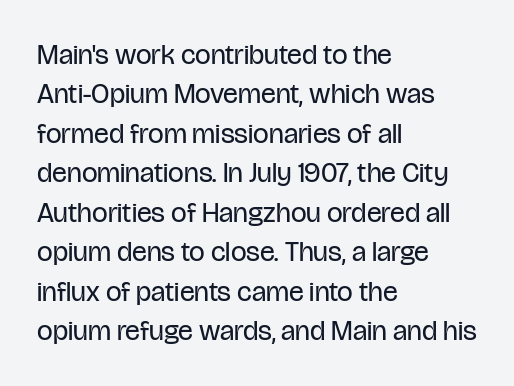
Vertical spacing — default. When letters stand straight like this, we call the style roman or upright. The line texture is even and compact thanks to regular tracking. Each row of text sits above clean, open space. Weight: regular or lighter.
